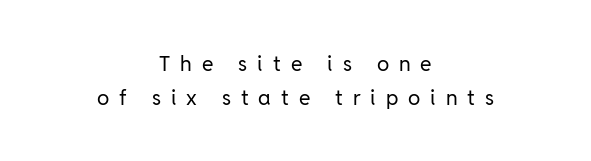
Q: Is the text bold? A: No.
Q: Is the text italic (slanted)? A: No, it is upright.
Q: Is the text underlined? A: No.
Q: How is the paragraph aligned? A: Centered.
Q: Is the spacing between letters normal or unusually wide? A: Unusually wide.
Q: Is the spacing between lines tight, normal or loose? A: Normal.
